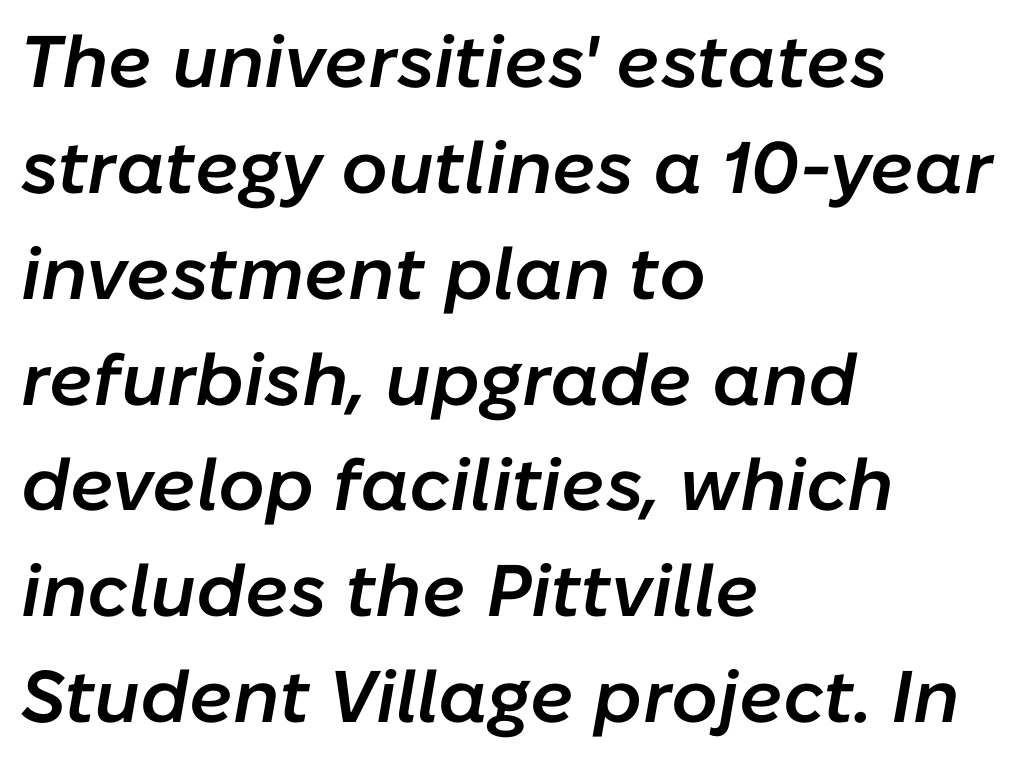
{"italic": "yes", "lean": "right", "slant_degrees": 10, "bold": "semi", "weight": "semibold", "width": "normal", "stroke_contrast": "low", "x_height": "medium", "monospaced": "no", "underline": "no", "align": "left", "line_spacing": "normal", "line_spacing_ratio": 1.45, "letter_spacing": "normal", "letter_spacing_em": 0.0, "glyph_px": 73}
